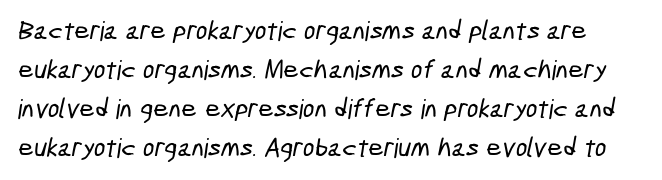
The tracking reads as untouched default to a designer's eye. The rendering uses a moderate line-height, typical for paragraphs. The area under the type is left untouched.
